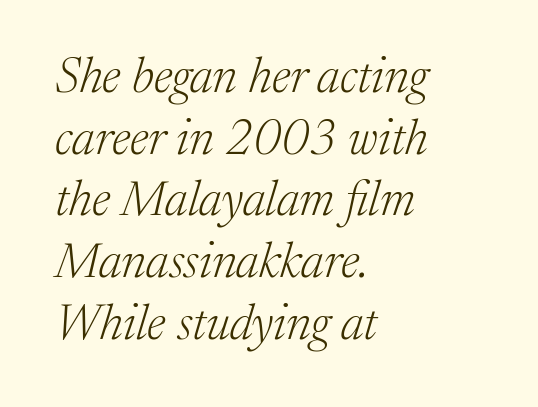
Q: Is the text bold? A: No.
Q: Is the text italic (slanted)? A: Yes, it leans right by about 17 degrees.
Q: Is the typeface a serif or a sans-serif typeface? A: Serif.
Q: Is the text underlined? A: No.
Q: How is the paragraph aligned? A: Left-aligned.
Q: Is the spacing between letters normal or unusually wide? A: Normal.
Q: Is the spacing between lines tight, normal or loose? A: Normal.
Q: Width (condensed, normal, or wide)? A: Normal.
Q: Stroke contrast? A: Medium.
Q: x-height? A: Medium.
Q: Monospaced? A: No.
